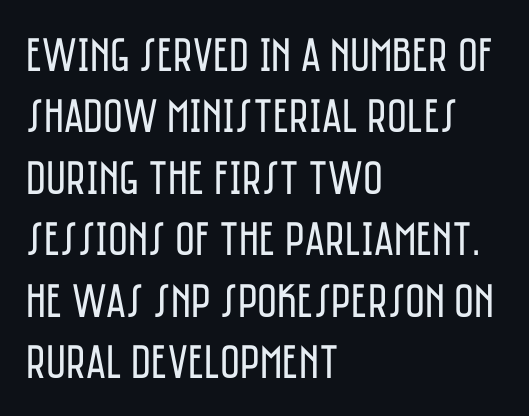
The lines are quadded left. Every stem runs plumb, perpendicular to the baseline. Evenly set lines give the paragraph a standard silhouette. Heaviness? Minimal to ordinary, like unemphasized prose. The gap between lines stays unmarked. Character widths vary here, with narrow letters taking less room than wide ones.
